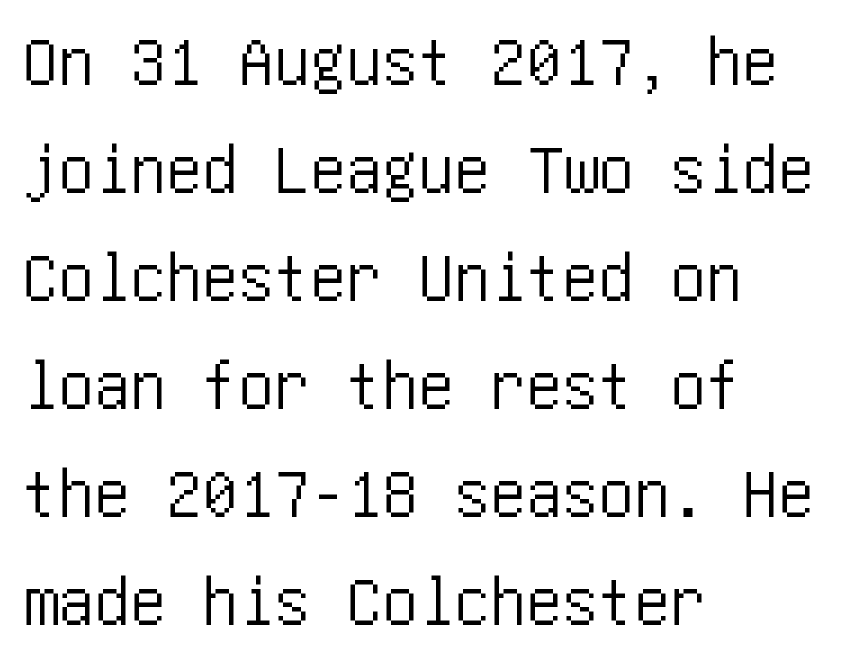
The image shows 72 px condensed sans-serif type, upright; set left-aligned, normal line spacing (1.5x), normal letter spacing, not underlined; low stroke contrast and a large x-height.
